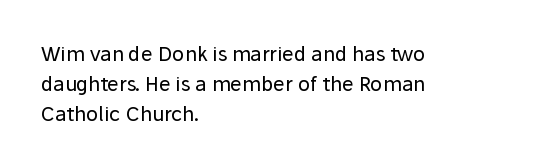
{"italic": "no", "bold": "no", "underline": "no", "align": "left", "line_spacing": "normal", "line_spacing_ratio": 1.49, "letter_spacing": "normal", "letter_spacing_em": 0.0, "glyph_px": 20}
